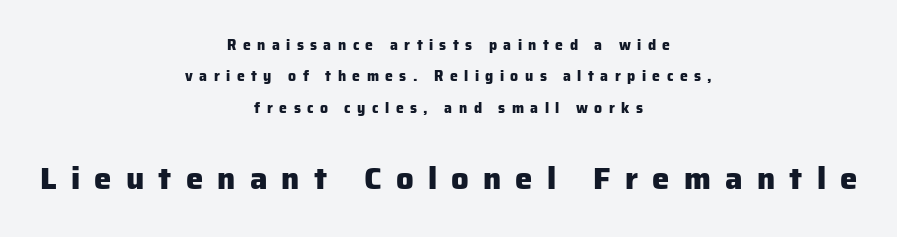
{"serif": "no", "italic": "no", "bold": "yes", "weight": "heavy", "width": "normal", "stroke_contrast": "low", "x_height": "medium", "monospaced": "no", "underline": "no", "align": "center", "line_spacing": "loose", "line_spacing_ratio": 2.24, "letter_spacing": "wide", "letter_spacing_em": 0.46, "larger_block": "second", "size_ratio": 2.21, "glyph_px": 31}
